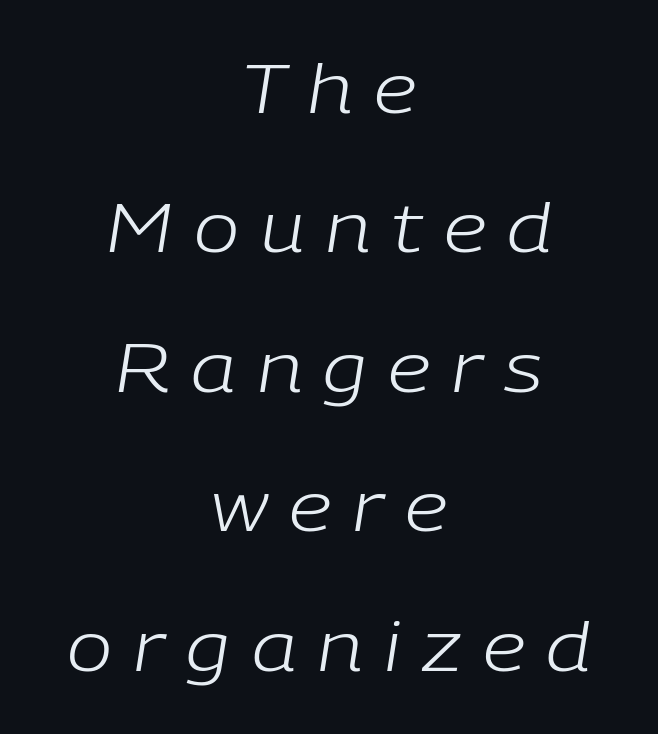
The image shows 68 px light type, italic (leaning right); set centered, loose line spacing (2.05x), unusually wide letter spacing (+0.31 em), not underlined; low stroke contrast and a medium x-height.
